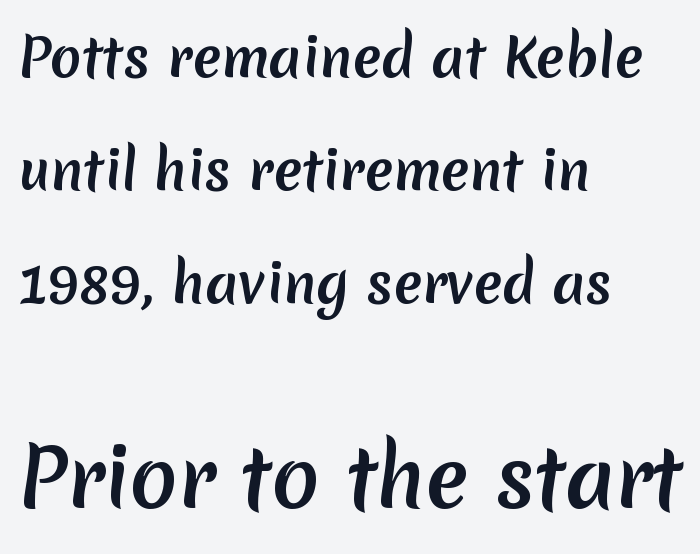
You could not count columns in this text — the font is proportionally spaced. The strokes are fattened all the way to bold. There is no visible air inserted between adjacent glyphs. Horizontally, the lines are justified to the leading edge only. Type style note: lacks serifs. The gap between lines stays unmarked.
